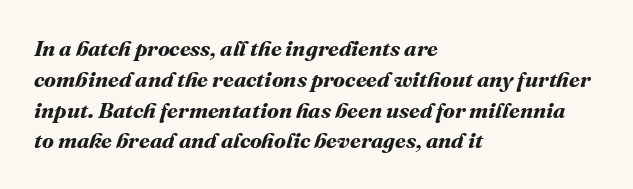
{"bold": "yes", "underline": "no", "align": "left", "line_spacing": "normal", "line_spacing_ratio": 1.4, "letter_spacing": "normal", "letter_spacing_em": 0.0, "glyph_px": 22}
